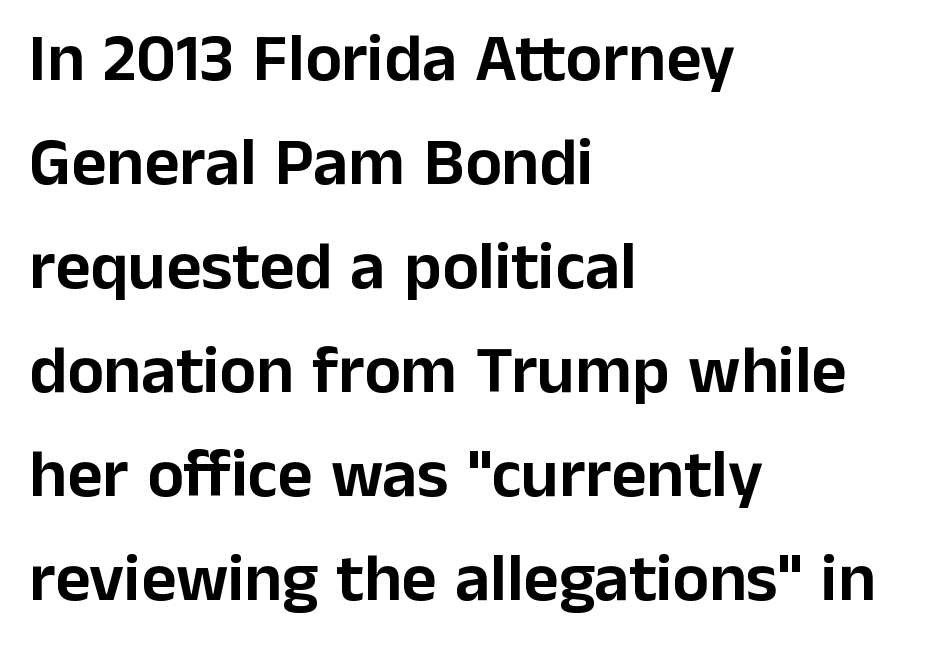
The image shows 68 px sans-serif type, upright; set left-aligned, normal line spacing (1.53x), normal letter spacing, not underlined; low stroke contrast and a medium x-height.
